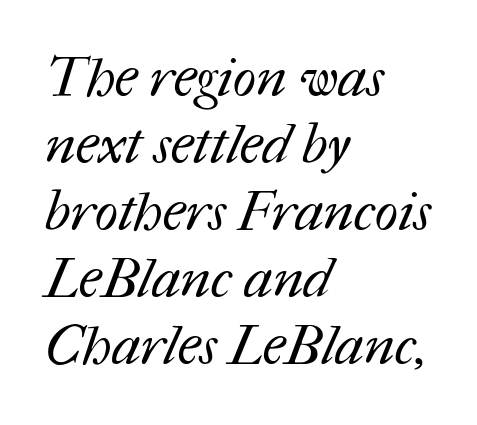
Q: Is the text bold? A: No.
Q: Is the text underlined? A: No.
Q: How is the paragraph aligned? A: Left-aligned.
Q: Is the spacing between letters normal or unusually wide? A: Normal.
Q: Width (condensed, normal, or wide)? A: Normal.
Q: Stroke contrast? A: Medium.
Q: x-height? A: Medium.
Q: Monospaced? A: No.
